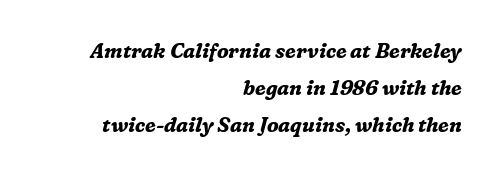
{"italic": "yes", "lean": "right", "slant_degrees": 16, "bold": "yes", "underline": "no", "align": "right", "line_spacing_ratio": 1.86, "letter_spacing": "normal", "letter_spacing_em": 0.0, "glyph_px": 20}
